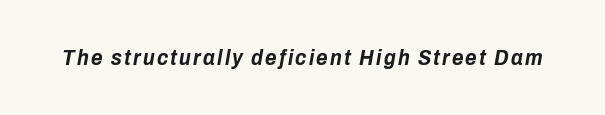
This rendering features lettering with no underline. An italicized treatment has been applied to the whole sample. The typesetting leans heavy: a genuine bold.
